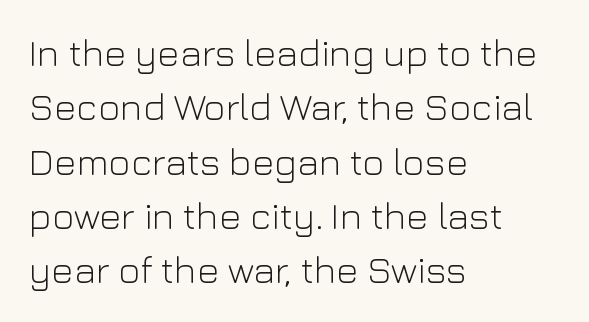
The image shows 38 px light sans-serif type, upright; set left-aligned, normal line spacing (1.43x), normal letter spacing, not underlined; low stroke contrast and a medium x-height.
